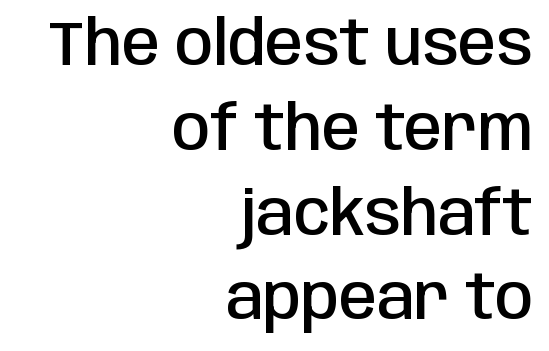
{"serif": "no", "italic": "no", "bold": "semi", "weight": "semibold", "width": "condensed", "stroke_contrast": "low", "x_height": "large", "monospaced": "no", "underline": "no", "align": "right", "line_spacing": "normal", "line_spacing_ratio": 1.39, "letter_spacing": "normal", "letter_spacing_em": 0.0, "glyph_px": 61}
